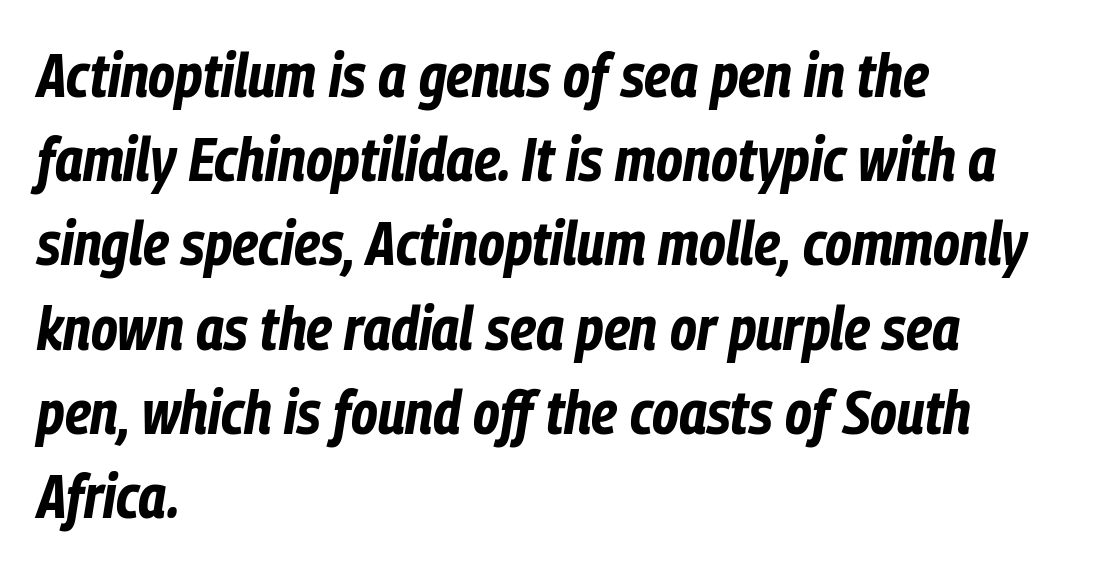
Q: Is the text bold? A: Yes.
Q: Is the text italic (slanted)? A: Yes, it leans right by about 9 degrees.
Q: Is the text underlined? A: No.
Q: How is the paragraph aligned? A: Left-aligned.
Q: Is the spacing between letters normal or unusually wide? A: Normal.
Q: Is the spacing between lines tight, normal or loose? A: Normal.
Q: Width (condensed, normal, or wide)? A: Condensed.
Q: Stroke contrast? A: Low.
Q: x-height? A: Medium.
Q: Monospaced? A: No.
